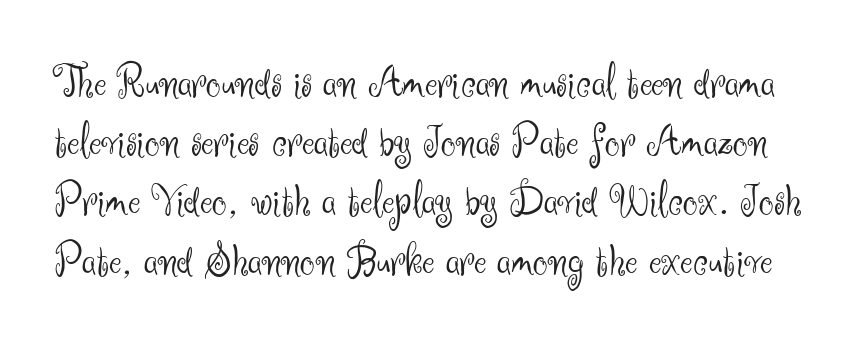
Tracking value appears to be zero — textbook default spacing. These lines are composed in type without serifs. The passage shown stacks its lines at a standard gap. Has an underline been added? It has not. Italic? Not at all — the glyphs are vertical.
